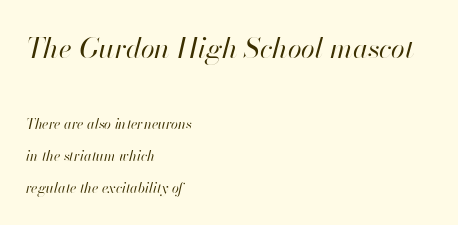
{"italic": "yes", "lean": "right", "slant_degrees": 13, "bold": "no", "weight": "regular", "width": "normal", "stroke_contrast": "high", "x_height": "small", "monospaced": "no", "underline": "no", "align": "left", "line_spacing": "loose", "line_spacing_ratio": 2.29, "letter_spacing": "normal", "letter_spacing_em": 0.0, "larger_block": "first", "size_ratio": 2.0, "glyph_px": 28}
